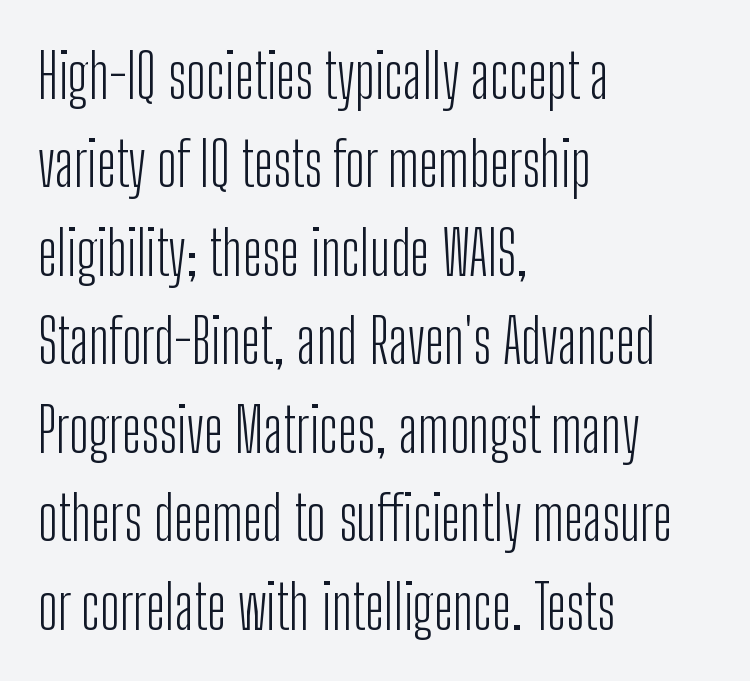
Horizontal alignment here is leftward, the default for most running prose. Nobody touched the tracking dial on this one. The gap between lines stays unmarked. Think of a printed novel: that variable character pitch is what you see here.
